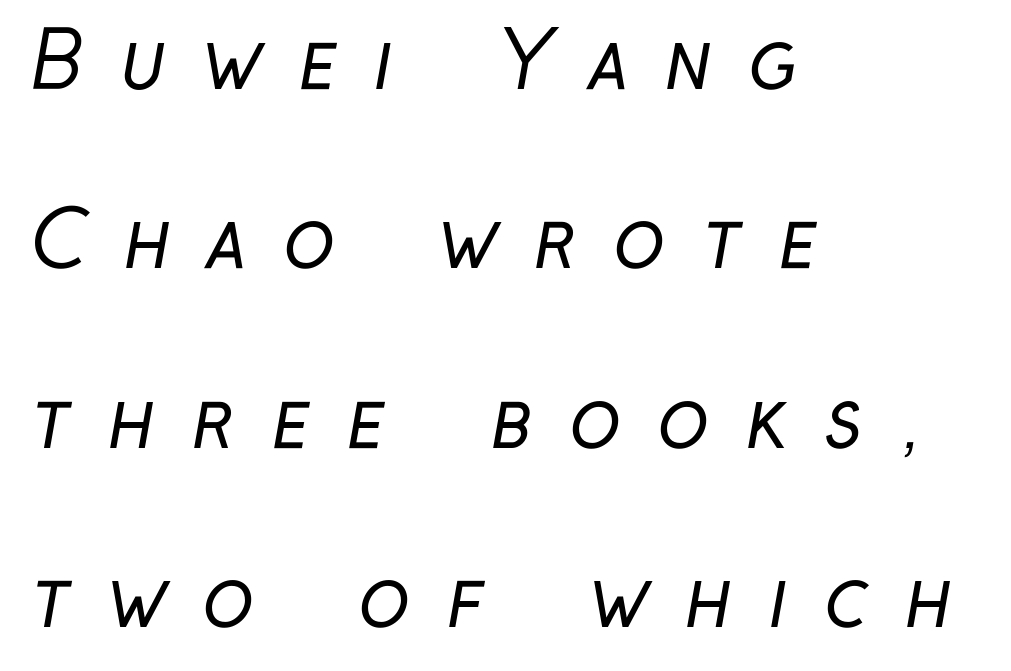
{"serif": "no", "bold": "no", "weight": "regular", "width": "condensed", "stroke_contrast": "low", "x_height": "medium", "monospaced": "no", "underline": "no", "align": "left", "line_spacing": "loose", "line_spacing_ratio": 2.33, "letter_spacing": "wide", "letter_spacing_em": 0.48, "glyph_px": 77}
